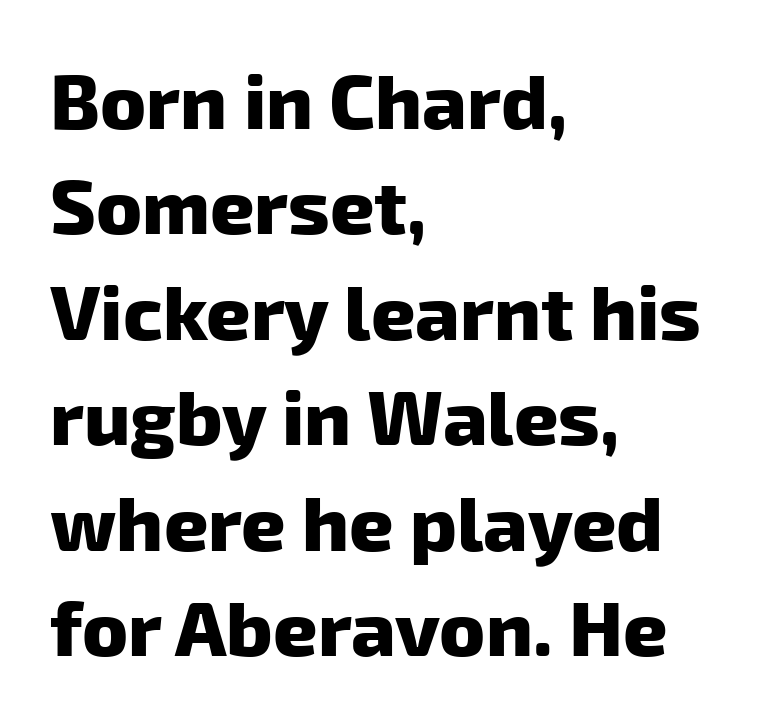
Q: Is the text bold? A: Yes.
Q: Is the typeface a serif or a sans-serif typeface? A: Sans-serif.
Q: Is the text underlined? A: No.
Q: How is the paragraph aligned? A: Left-aligned.
Q: Is the spacing between letters normal or unusually wide? A: Normal.
Q: Is the spacing between lines tight, normal or loose? A: Normal.
Q: Width (condensed, normal, or wide)? A: Normal.
Q: Stroke contrast? A: Low.
Q: x-height? A: Medium.
Q: Monospaced? A: No.
